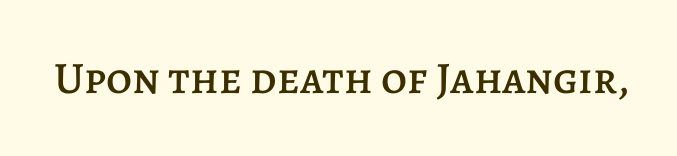
The image shows 45 px text type, upright; set normal letter spacing, not underlined; low stroke contrast and a large x-height.
